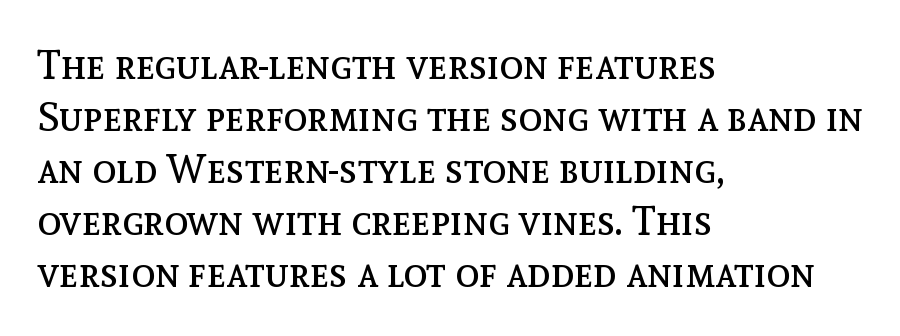
{"italic": "no", "bold": "no", "weight": "regular", "width": "normal", "x_height": "medium", "monospaced": "no", "underline": "no", "align": "left", "line_spacing": "normal", "line_spacing_ratio": 1.3, "letter_spacing": "normal", "letter_spacing_em": 0.0, "glyph_px": 40}
